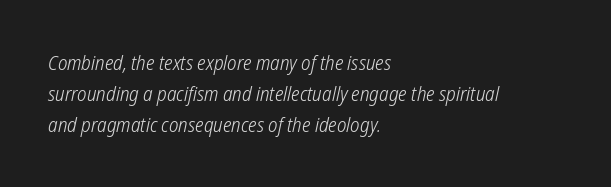
Q: Is the text bold? A: No.
Q: Is the text underlined? A: No.
Q: How is the paragraph aligned? A: Left-aligned.
Q: Is the spacing between letters normal or unusually wide? A: Normal.
Q: Is the spacing between lines tight, normal or loose? A: Normal.
